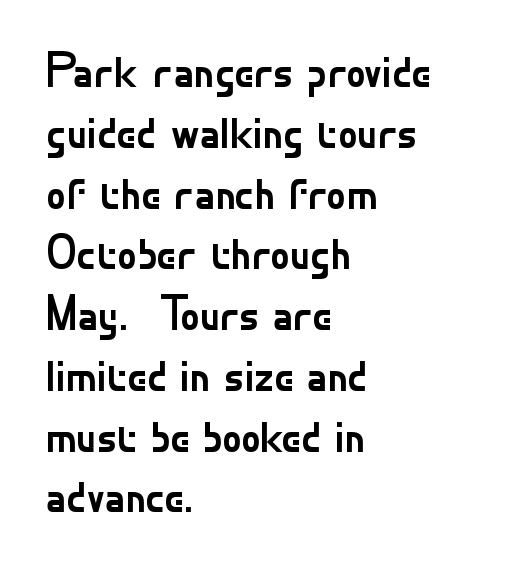
{"serif": "no", "italic": "no", "bold": "no", "weight": "regular", "width": "normal", "stroke_contrast": "low", "x_height": "small", "monospaced": "no", "underline": "no", "align": "left", "line_spacing_ratio": 1.24, "letter_spacing": "normal", "letter_spacing_em": 0.0, "glyph_px": 49}
